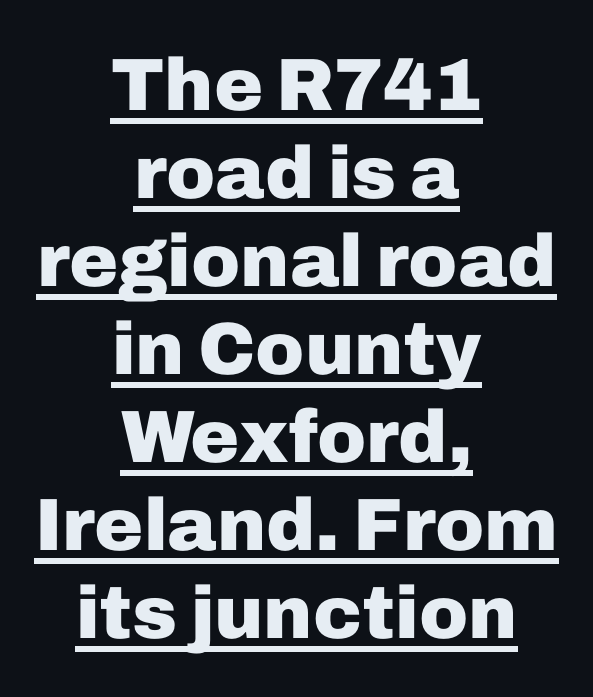
The image shows 74 px heavy sans-serif type, upright; set centered, line spacing 1.19x, normal letter spacing, underlined; low stroke contrast and a medium x-height.
